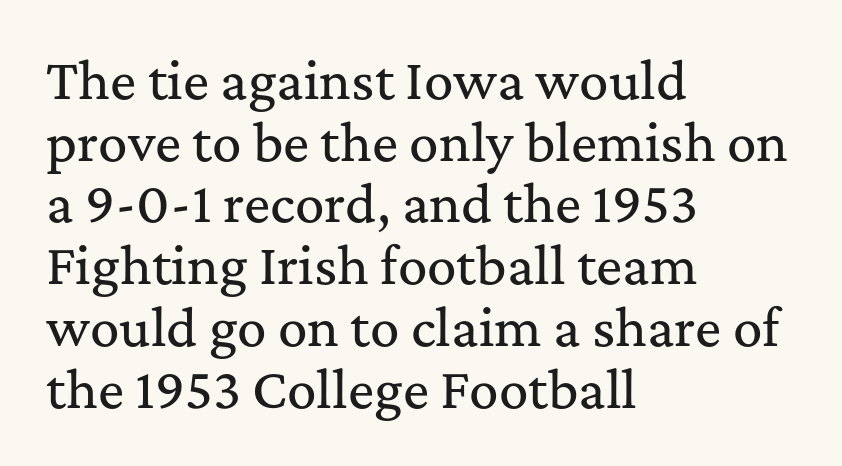
{"serif": "yes", "italic": "no", "width": "normal", "stroke_contrast": "medium", "x_height": "medium", "monospaced": "no", "underline": "no", "align": "left", "line_spacing": "normal", "line_spacing_ratio": 1.26, "letter_spacing": "normal", "letter_spacing_em": 0.0, "glyph_px": 49}
